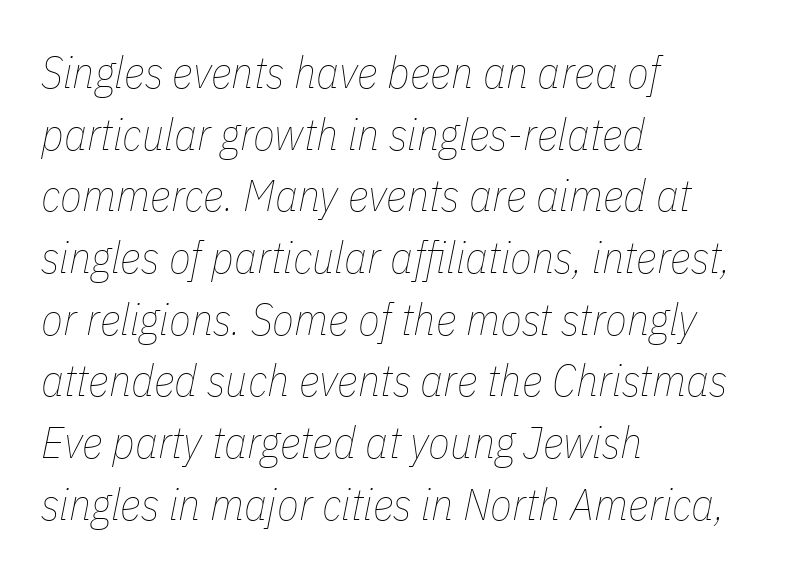
{"italic": "yes", "lean": "right", "slant_degrees": 11, "bold": "no", "weight": "thin", "width": "condensed", "stroke_contrast": "low", "x_height": "medium", "monospaced": "no", "underline": "no", "align": "left", "line_spacing": "normal", "line_spacing_ratio": 1.37, "letter_spacing": "normal", "letter_spacing_em": 0.0, "glyph_px": 45}
